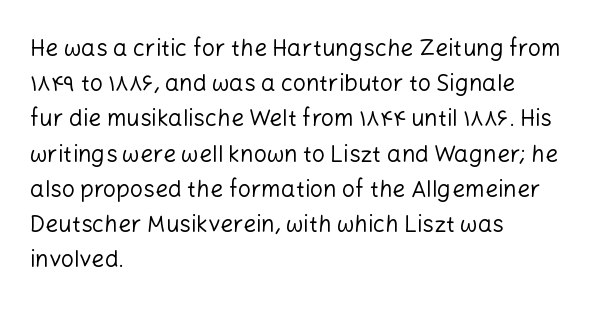
Q: Is the text bold? A: No.
Q: Is the text italic (slanted)? A: No, it is upright.
Q: Is the text underlined? A: No.
Q: How is the paragraph aligned? A: Left-aligned.
Q: Is the spacing between letters normal or unusually wide? A: Normal.
Q: Is the spacing between lines tight, normal or loose? A: Normal.
